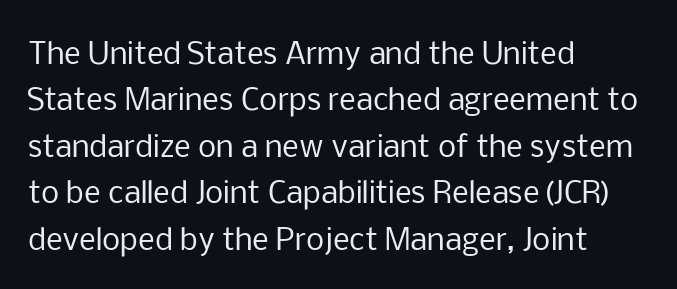
{"serif": "no", "italic": "no", "bold": "no", "weight": "regular", "width": "normal", "stroke_contrast": "low", "x_height": "medium", "monospaced": "no", "underline": "no", "align": "left", "line_spacing": "normal", "line_spacing_ratio": 1.6, "letter_spacing": "normal", "letter_spacing_em": 0.0, "glyph_px": 29}
